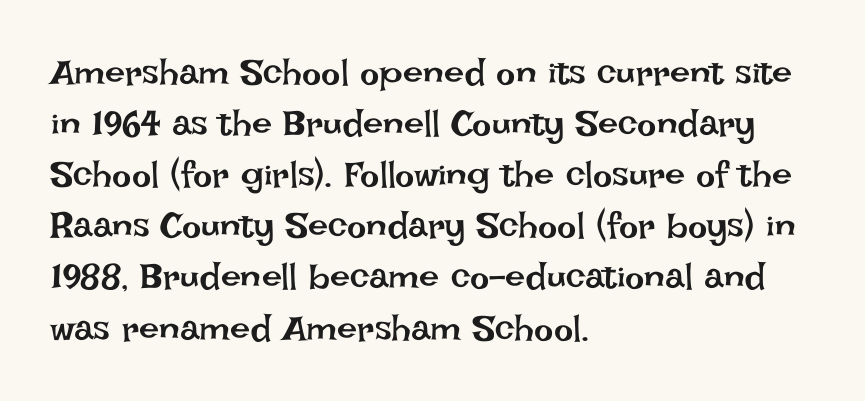
The image shows 36 px regular-weight type, upright; set left-aligned, normal line spacing (1.42x), normal letter spacing, not underlined; low stroke contrast and a large x-height.
